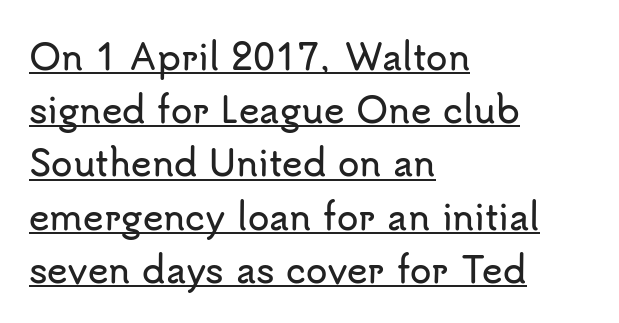
{"serif": "no", "italic": "no", "width": "normal", "stroke_contrast": "low", "x_height": "small", "monospaced": "no", "underline": "yes", "align": "left", "line_spacing": "normal", "line_spacing_ratio": 1.52, "letter_spacing": "normal", "letter_spacing_em": 0.0, "glyph_px": 35}
